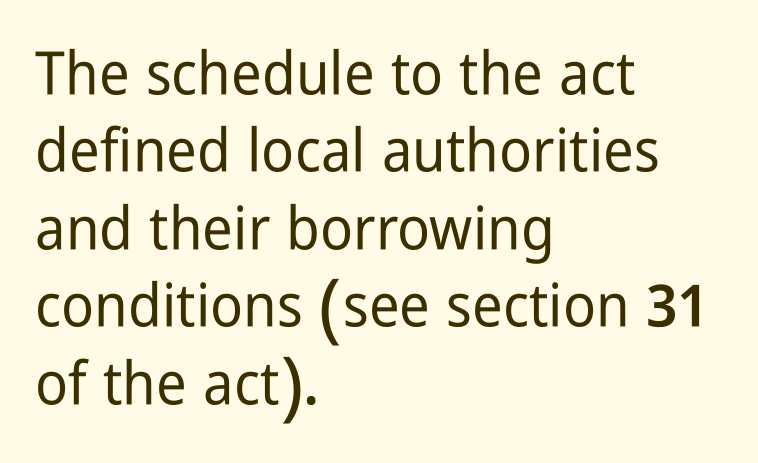
{"serif": "no", "italic": "no", "width": "condensed", "stroke_contrast": "low", "x_height": "medium", "monospaced": "no", "underline": "no", "align": "left", "line_spacing": "normal", "line_spacing_ratio": 1.29, "letter_spacing": "normal", "letter_spacing_em": 0.0, "glyph_px": 60}
